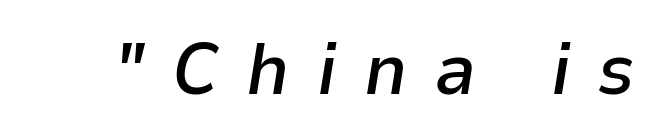
Q: Is the text bold? A: Semi-bold.
Q: Is the text italic (slanted)? A: Yes, it leans right by about 9 degrees.
Q: Is the text underlined? A: No.
Q: Is the spacing between letters normal or unusually wide? A: Unusually wide.
Q: Width (condensed, normal, or wide)? A: Normal.
Q: Stroke contrast? A: Low.
Q: x-height? A: Medium.
Q: Monospaced? A: No.
